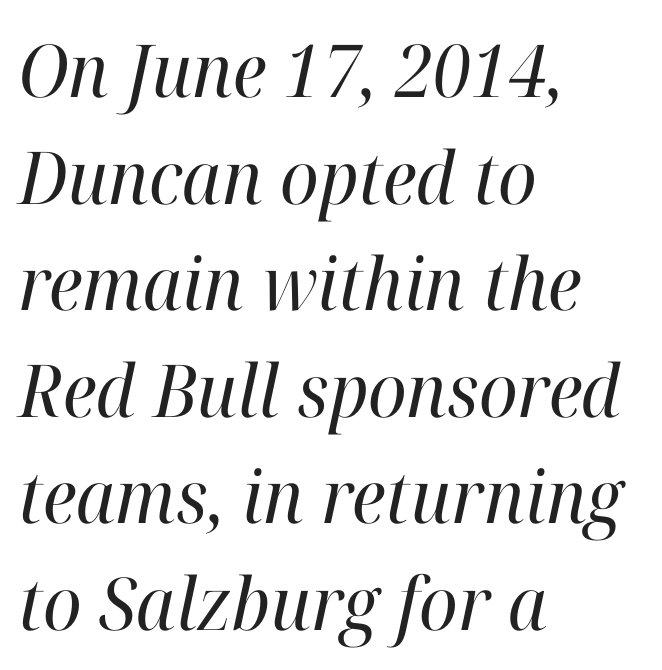
Type style note: has serifs. The glyphs are unaccompanied by any horizontal stroke below them. Normally led — the rows are evenly, conventionally spaced. The type is set solid horizontally, with unmodified tracking.
